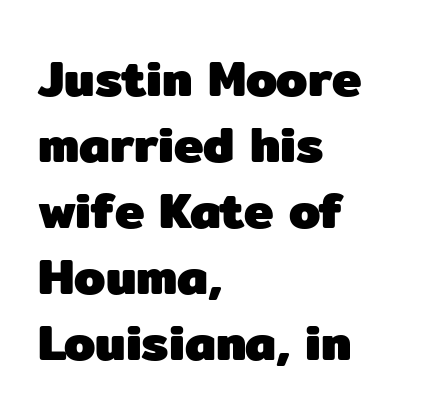
The text was rendered using a sans face with plain stroke endings. The face used here is proportionally spaced, like ordinary book or web type. Heft: maximum for text — a bold. It's the straight-up-and-down kind of type. The glyphs are unaccompanied by any horizontal stroke below them.
